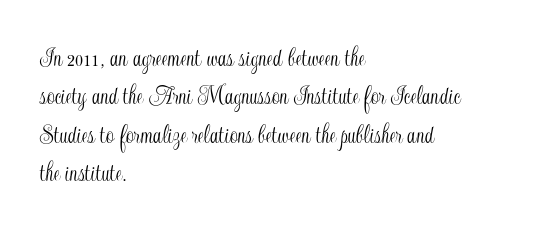
This sample keeps an unexceptional amount of space between lines. Here the designer chose a conventional face with non-uniform glyph widths. Tracking here is standard; glyphs follow each other at the usual distance. Just letters on the line, the space beneath them empty. Teacher's note: observe the even left margin — that is flush-left alignment.
